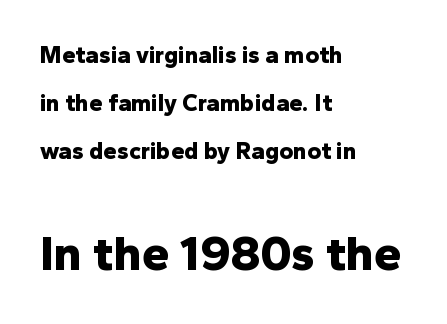
The image shows 49 px bold sans-serif type, upright; set left-aligned, loose line spacing (2.0x), normal letter spacing, not underlined; the second (bottom) block is 2.04x larger; low stroke contrast and a medium x-height.
